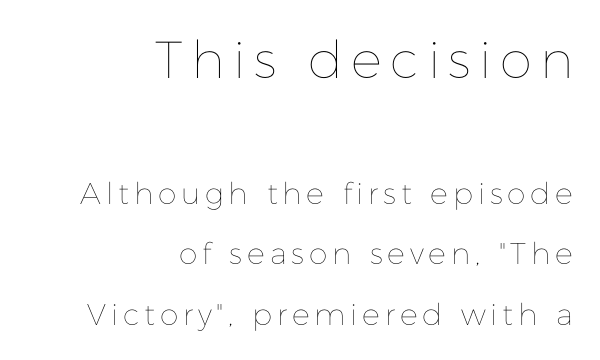
This sample trades compactness for vertical openness between lines. Caption: multi-line text, flush right, ragged left. The specimen reads as upright at a glance. Plain, unruled lines of type.
